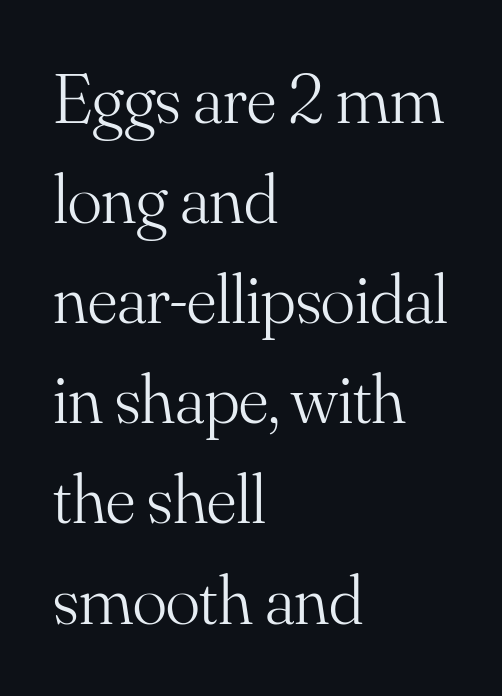
{"serif": "yes", "italic": "no", "bold": "no", "weight": "light", "width": "normal", "stroke_contrast": "medium", "x_height": "small", "monospaced": "no", "underline": "no", "align": "left", "line_spacing": "normal", "line_spacing_ratio": 1.41, "letter_spacing": "normal", "letter_spacing_em": 0.0, "glyph_px": 71}
